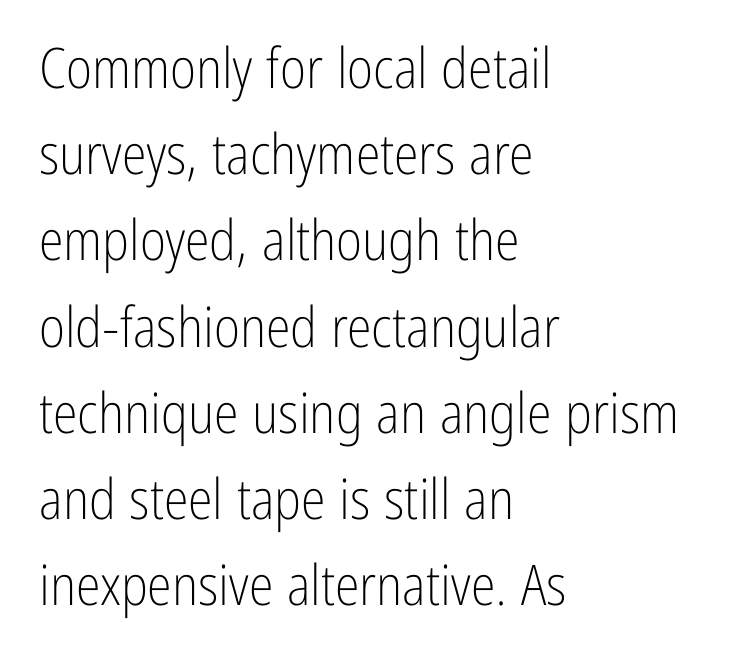
{"serif": "no", "italic": "no", "bold": "no", "weight": "light", "width": "condensed", "stroke_contrast": "low", "x_height": "medium", "monospaced": "no", "underline": "no", "align": "left", "line_spacing": "normal", "line_spacing_ratio": 1.54, "letter_spacing": "normal", "letter_spacing_em": 0.0, "glyph_px": 56}
